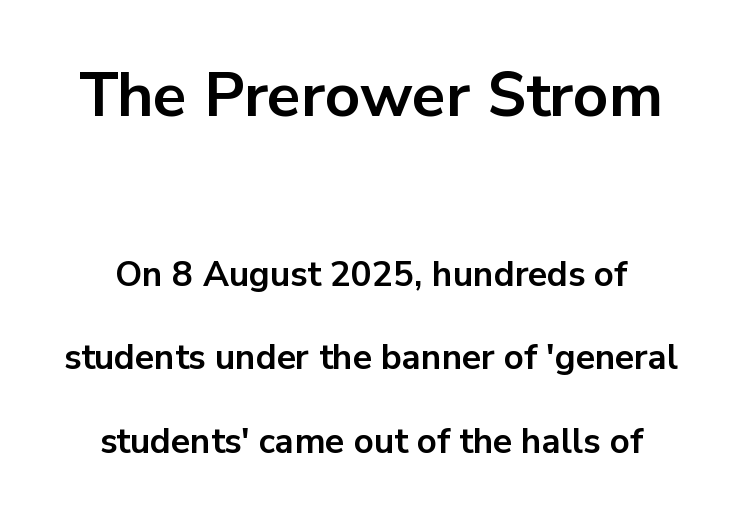
{"serif": "no", "italic": "no", "bold": "yes", "weight": "bold", "width": "normal", "stroke_contrast": "low", "x_height": "medium", "monospaced": "no", "underline": "no", "line_spacing": "loose", "line_spacing_ratio": 2.38, "letter_spacing": "normal", "letter_spacing_em": 0.0, "larger_block": "first", "size_ratio": 1.77, "glyph_px": 62}
